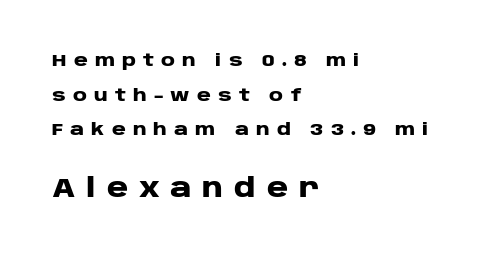
The face used here has the dense, thick strokes of a bold. Between one letter and the next there's a generous, obvious gap. The emphasis by scale lands on block number two, below. Does the lettering tilt? It doesn't — this is upright. The lines are quadded left.
